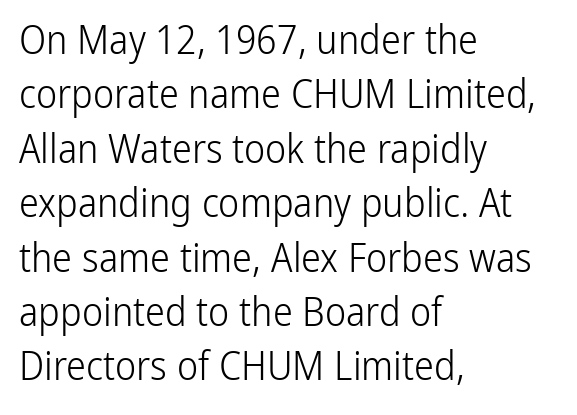
The image shows 40 px light, condensed sans-serif type, upright; set left-aligned, normal line spacing (1.36x), normal letter spacing, not underlined; low stroke contrast and a medium x-height.
